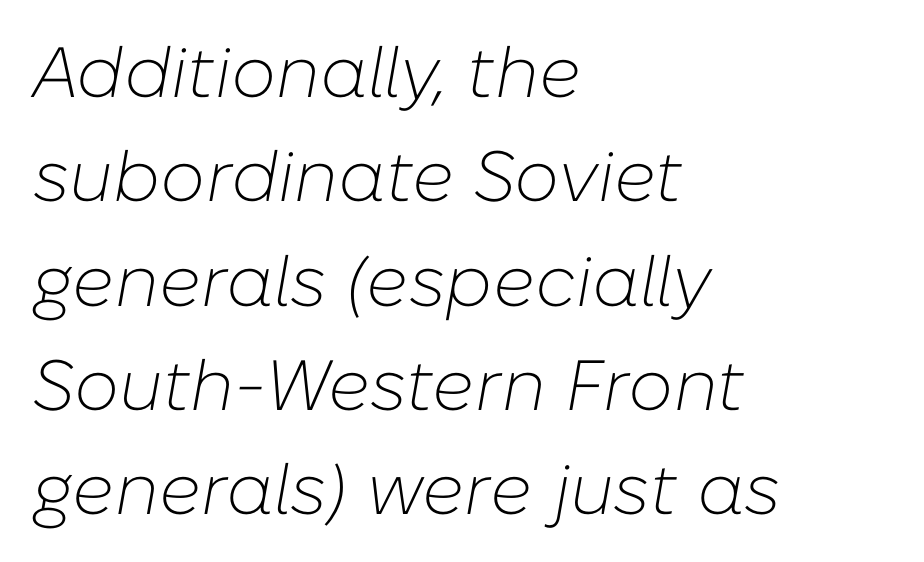
{"italic": "yes", "lean": "right", "slant_degrees": 10, "bold": "no", "weight": "light", "width": "normal", "stroke_contrast": "low", "x_height": "medium", "monospaced": "no", "underline": "no", "align": "left", "line_spacing": "normal", "line_spacing_ratio": 1.47, "letter_spacing": "normal", "letter_spacing_em": 0.0, "glyph_px": 71}
